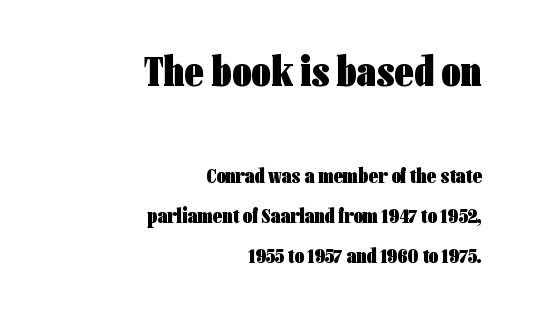
{"serif": "no", "italic": "no", "bold": "yes", "weight": "heavy", "width": "condensed", "stroke_contrast": "low", "x_height": "medium", "monospaced": "no", "underline": "no", "align": "right", "line_spacing": "loose", "line_spacing_ratio": 1.9, "letter_spacing": "normal", "letter_spacing_em": 0.0, "larger_block": "first", "size_ratio": 2.0, "glyph_px": 42}
